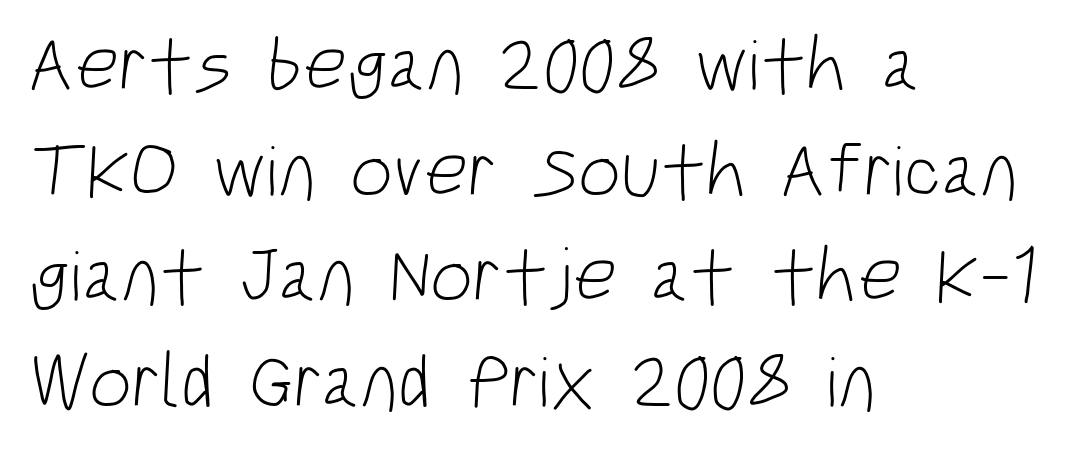
Q: Is the text bold? A: No.
Q: Is the typeface a serif or a sans-serif typeface? A: Sans-serif.
Q: Is the text underlined? A: No.
Q: How is the paragraph aligned? A: Left-aligned.
Q: Is the spacing between letters normal or unusually wide? A: Normal.
Q: Is the spacing between lines tight, normal or loose? A: Normal.
Q: Width (condensed, normal, or wide)? A: Condensed.
Q: Stroke contrast? A: Low.
Q: x-height? A: Large.
Q: Monospaced? A: No.
